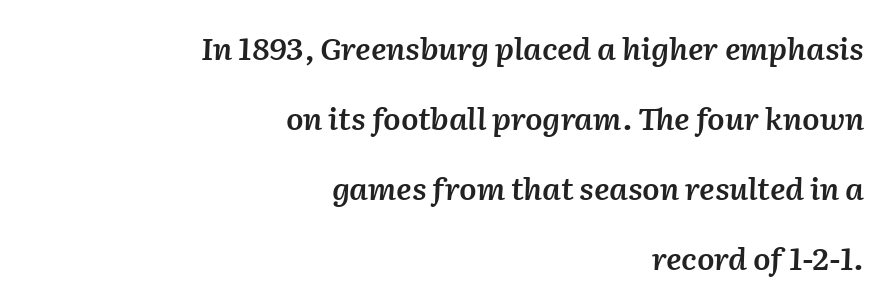
This sample uses plain, unmodified letter spacing. Just letters on the line, the space beneath them empty. The characters look somewhat weighty, a semibold short of true bold. These lines stand farther apart than default settings would place them. The rendering uses natural spacing where letterforms have individual widths.
